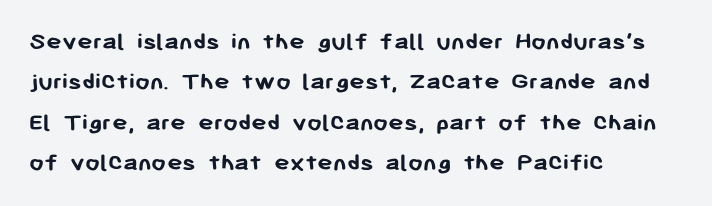
Q: Is the text bold? A: Yes.
Q: Is the text italic (slanted)? A: No, it is upright.
Q: Is the text underlined? A: No.
Q: How is the paragraph aligned? A: Left-aligned.
Q: Is the spacing between letters normal or unusually wide? A: Normal.
Q: Is the spacing between lines tight, normal or loose? A: Normal.
